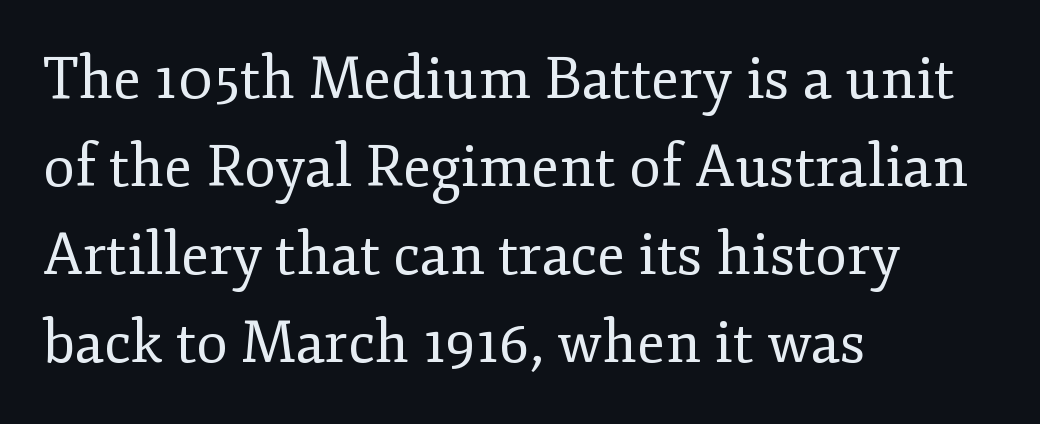
The image shows 58 px regular-weight serif type, upright; set left-aligned, normal line spacing (1.52x), normal letter spacing, not underlined; low stroke contrast and a small x-height.
